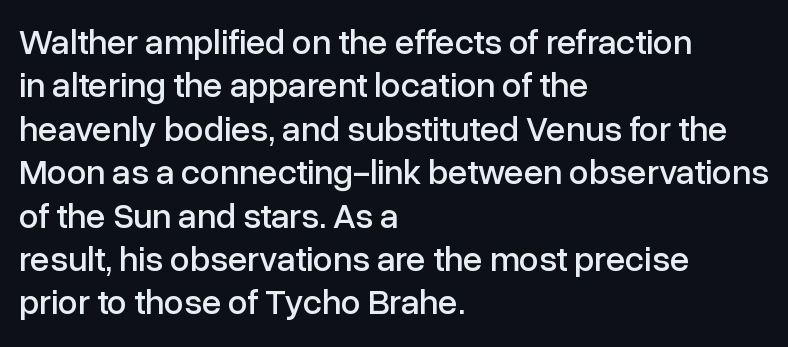
Q: Is the text italic (slanted)? A: No, it is upright.
Q: Is the typeface a serif or a sans-serif typeface? A: Sans-serif.
Q: Is the text underlined? A: No.
Q: How is the paragraph aligned? A: Left-aligned.
Q: Is the spacing between letters normal or unusually wide? A: Normal.
Q: Width (condensed, normal, or wide)? A: Normal.
Q: Stroke contrast? A: Low.
Q: x-height? A: Medium.
Q: Monospaced? A: No.
